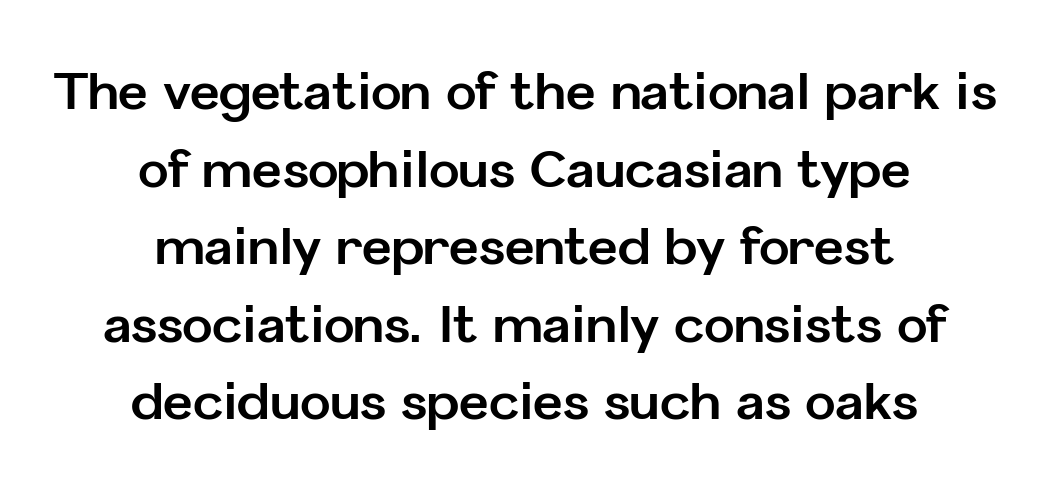
Q: Is the text bold? A: Yes.
Q: Is the text italic (slanted)? A: No, it is upright.
Q: Is the typeface a serif or a sans-serif typeface? A: Sans-serif.
Q: Is the text underlined? A: No.
Q: How is the paragraph aligned? A: Centered.
Q: Is the spacing between letters normal or unusually wide? A: Normal.
Q: Is the spacing between lines tight, normal or loose? A: Normal.
Q: Width (condensed, normal, or wide)? A: Normal.
Q: Stroke contrast? A: Low.
Q: x-height? A: Medium.
Q: Monospaced? A: No.
